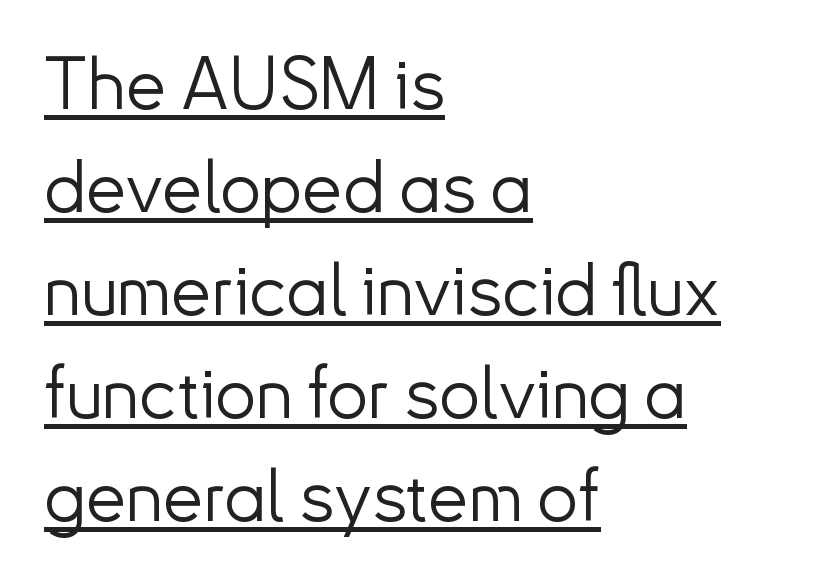
Q: Is the text bold? A: No.
Q: Is the text italic (slanted)? A: No, it is upright.
Q: Is the typeface a serif or a sans-serif typeface? A: Sans-serif.
Q: Is the text underlined? A: Yes.
Q: How is the paragraph aligned? A: Left-aligned.
Q: Is the spacing between letters normal or unusually wide? A: Normal.
Q: Is the spacing between lines tight, normal or loose? A: Normal.
Q: Width (condensed, normal, or wide)? A: Normal.
Q: Stroke contrast? A: Low.
Q: x-height? A: Small.
Q: Monospaced? A: No.
